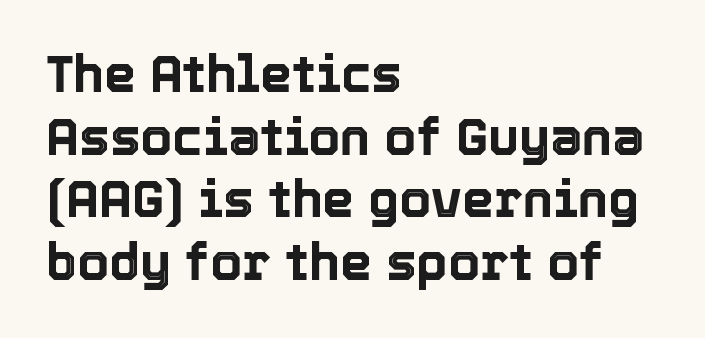
Between one letter and the next there's only the usual sliver of space. The typography opts for an upright posture over an oblique one. Plain, unruled lines of type. The letters advance in unequal steps, a hallmark of proportional type.
